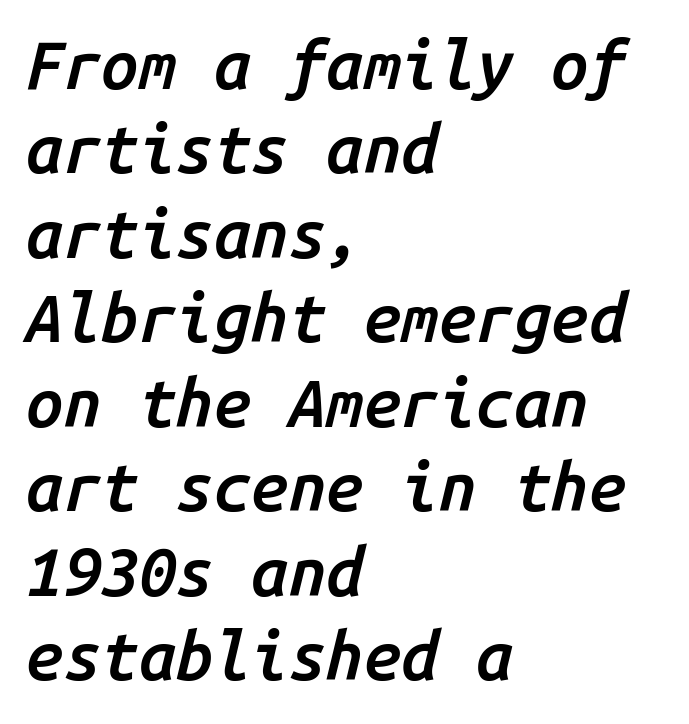
{"italic": "yes", "lean": "right", "slant_degrees": 14, "bold": "semi", "weight": "semibold", "width": "normal", "stroke_contrast": "low", "x_height": "medium", "monospaced": "yes", "underline": "no", "align": "left", "line_spacing": "normal", "line_spacing_ratio": 1.26, "letter_spacing": "normal", "letter_spacing_em": 0.0, "glyph_px": 67}
